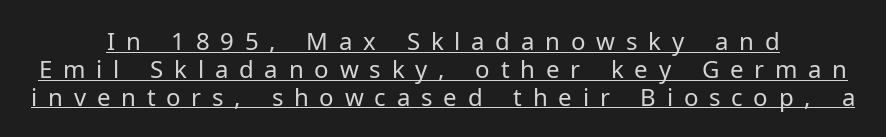
The image shows 24 px text type, upright; set centered, line spacing 1.16x, unusually wide letter spacing (+0.45 em), underlined.
